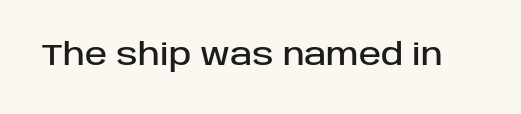
Q: Is the text italic (slanted)? A: No, it is upright.
Q: Is the typeface a serif or a sans-serif typeface? A: Sans-serif.
Q: Is the text underlined? A: No.
Q: Is the spacing between letters normal or unusually wide? A: Normal.
Q: Width (condensed, normal, or wide)? A: Normal.
Q: Stroke contrast? A: Low.
Q: x-height? A: Large.
Q: Monospaced? A: No.
